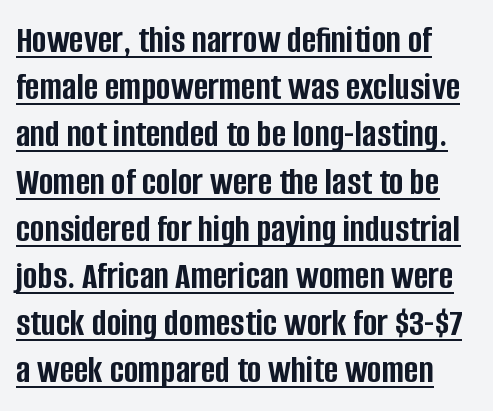
The image shows 39 px semibold, condensed sans-serif type, upright; set line spacing 1.21x, normal letter spacing, underlined; low stroke contrast and a large x-height.
